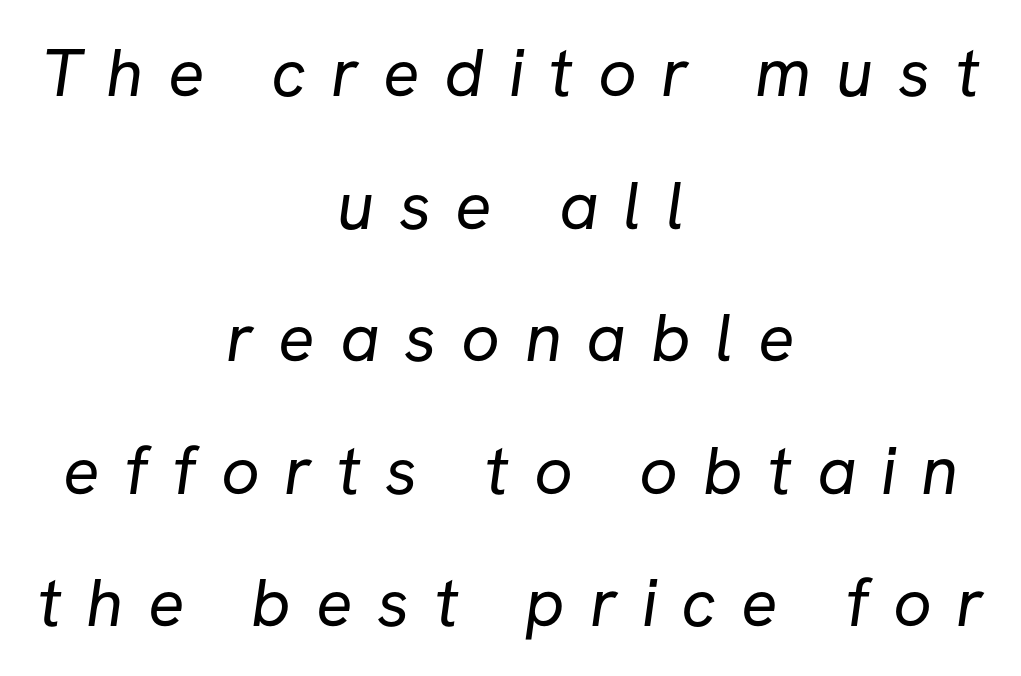
{"serif": "no", "bold": "no", "weight": "regular", "width": "normal", "stroke_contrast": "low", "x_height": "medium", "monospaced": "no", "underline": "no", "align": "center", "line_spacing": "loose", "line_spacing_ratio": 1.95, "letter_spacing": "wide", "letter_spacing_em": 0.36, "glyph_px": 68}
